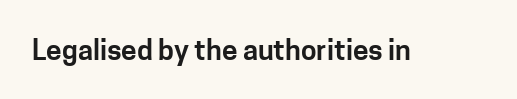
{"serif": "no", "italic": "no", "width": "normal", "stroke_contrast": "low", "x_height": "medium", "monospaced": "no", "underline": "no", "letter_spacing": "normal", "letter_spacing_em": 0.0, "glyph_px": 28}
